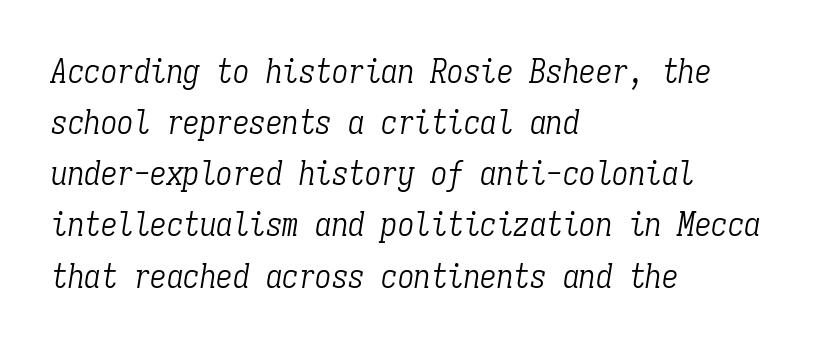
{"serif": "yes", "italic": "yes", "lean": "right", "slant_degrees": 9, "bold": "no", "weight": "light", "width": "condensed", "stroke_contrast": "low", "x_height": "medium", "monospaced": "yes", "underline": "no", "align": "left", "line_spacing": "normal", "line_spacing_ratio": 1.55, "letter_spacing": "normal", "letter_spacing_em": 0.0, "glyph_px": 33}
